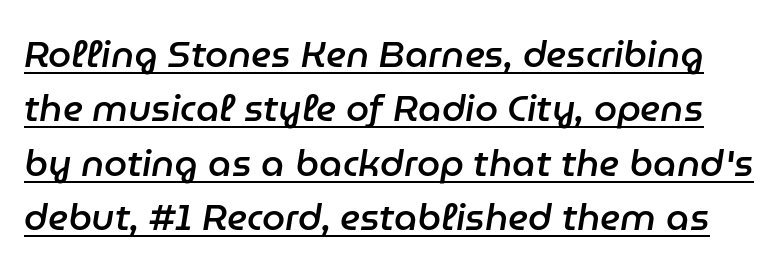
The image shows 37 px semibold type, italic (leaning right); set normal line spacing (1.47x), normal letter spacing, underlined; low stroke contrast and a medium x-height.
